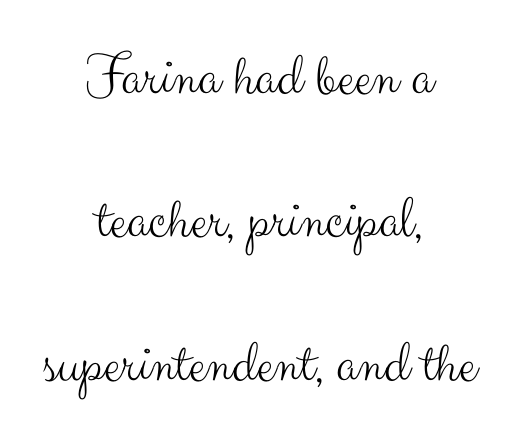
{"serif": "no", "bold": "no", "weight": "light", "width": "normal", "stroke_contrast": "medium", "x_height": "small", "monospaced": "no", "underline": "no", "align": "center", "line_spacing": "loose", "line_spacing_ratio": 2.35, "letter_spacing": "normal", "letter_spacing_em": 0.0, "glyph_px": 61}
